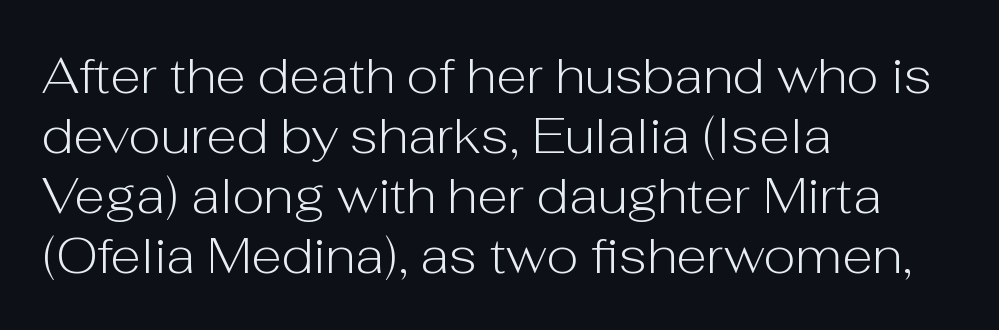
The image shows 50 px light sans-serif type, upright; set left-aligned, line spacing 1.2x, normal letter spacing, not underlined; low stroke contrast and a medium x-height.
